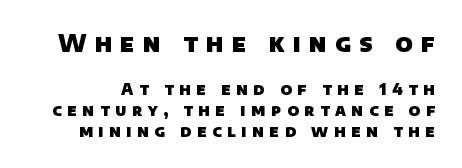
{"bold": "yes", "underline": "no", "line_spacing": "normal", "line_spacing_ratio": 1.31, "letter_spacing": "wide", "letter_spacing_em": 0.35, "larger_block": "first", "size_ratio": 1.5, "glyph_px": 24}
